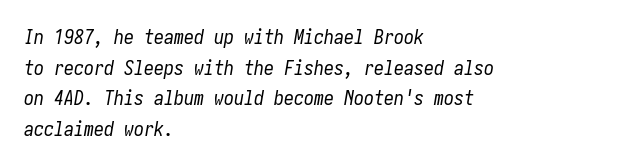
The image shows 20 px text type, italic (leaning right); set left-aligned, normal line spacing (1.53x), normal letter spacing, not underlined.
